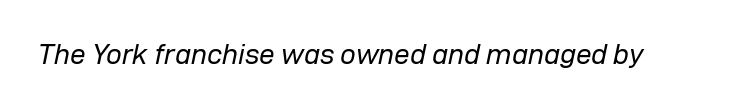
Q: Is the text bold? A: No.
Q: Is the text italic (slanted)? A: Yes, it leans right by about 12 degrees.
Q: Is the text underlined? A: No.
Q: Is the spacing between letters normal or unusually wide? A: Normal.
Q: Width (condensed, normal, or wide)? A: Normal.
Q: Stroke contrast? A: Low.
Q: x-height? A: Medium.
Q: Monospaced? A: No.
